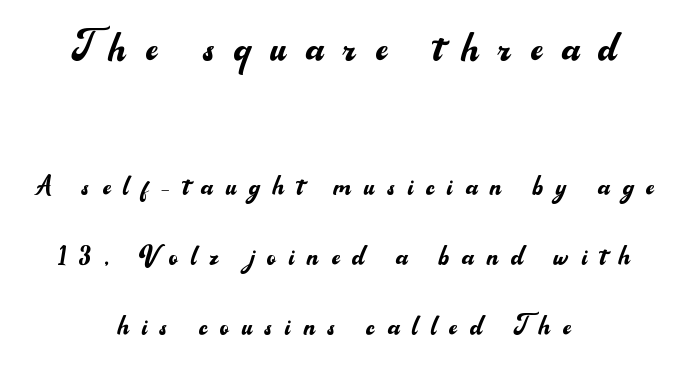
The image shows 51 px regular-weight sans-serif type; set centered, loose line spacing (2.06x), unusually wide letter spacing (+0.38 em), not underlined; the first (top) block is 1.5x larger; medium stroke contrast and a small x-height.
